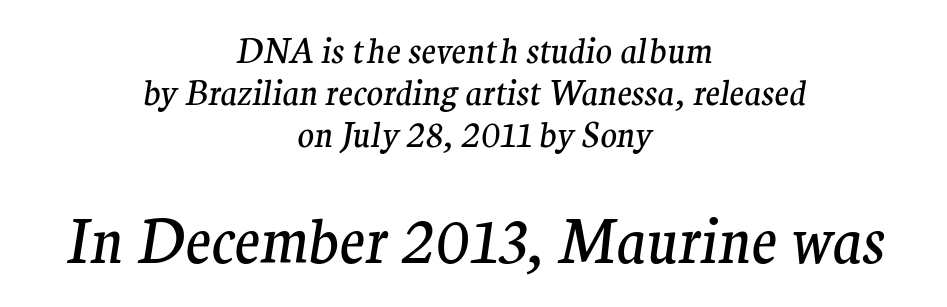
The designer went with a serif here, giving each stem small feet. Two sizes are in play, and the larger belongs to the second block. This rendering features lettering with no underline. Letters have the restrained weight of plain body copy at most.
